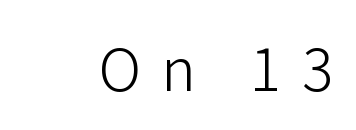
{"serif": "no", "italic": "no", "bold": "no", "weight": "light", "width": "normal", "stroke_contrast": "low", "x_height": "medium", "monospaced": "no", "underline": "no", "letter_spacing": "wide", "letter_spacing_em": 0.35, "glyph_px": 59}
